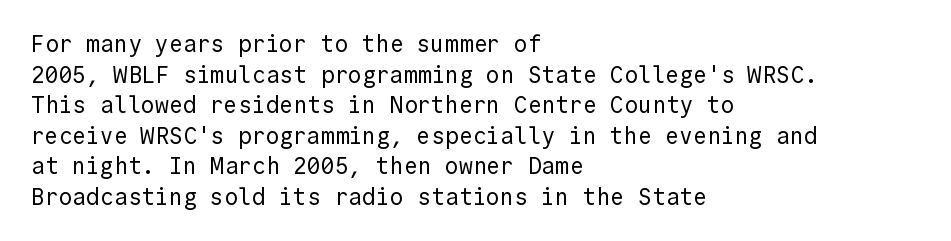
Q: Is the text bold? A: No.
Q: Is the text italic (slanted)? A: No, it is upright.
Q: Is the text underlined? A: No.
Q: How is the paragraph aligned? A: Left-aligned.
Q: Is the spacing between letters normal or unusually wide? A: Normal.
Q: Is the spacing between lines tight, normal or loose? A: Normal.
